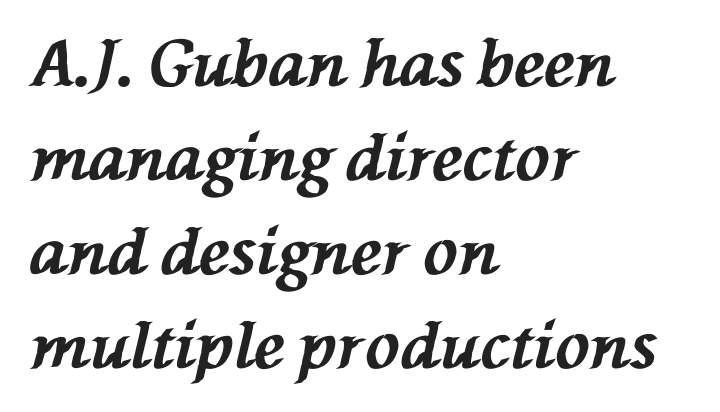
Type without underlining. The specimen reads as italic at a glance. In CSS terms this would be text-align: left. Words appear dense and cohesive because spacing is normal. A typesetter would call this proportional, since set widths differ per character.
